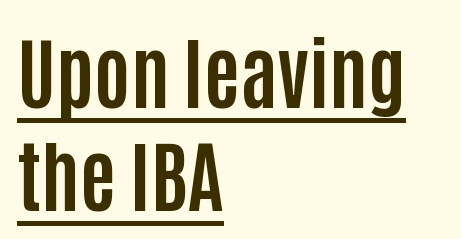
Q: Is the text bold? A: Yes.
Q: Is the text italic (slanted)? A: No, it is upright.
Q: Is the typeface a serif or a sans-serif typeface? A: Sans-serif.
Q: Is the text underlined? A: Yes.
Q: How is the paragraph aligned? A: Left-aligned.
Q: Is the spacing between letters normal or unusually wide? A: Normal.
Q: Is the spacing between lines tight, normal or loose? A: Normal.
Q: Width (condensed, normal, or wide)? A: Condensed.
Q: Stroke contrast? A: Low.
Q: x-height? A: Large.
Q: Monospaced? A: No.
